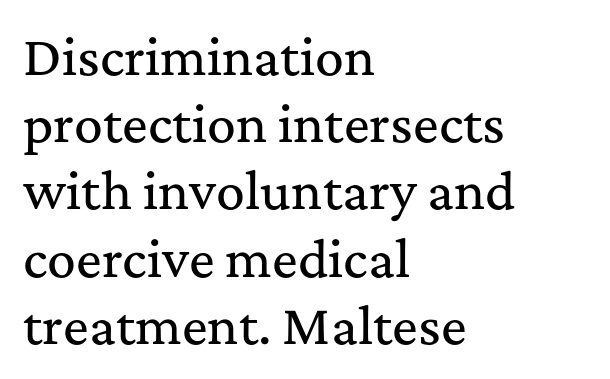
Quick note: underline off. Honestly, the letter spacing is just normal — you wouldn't notice it. These lines were composed using upright roman letters. The lines are quadded left. Looks like regular typesetting: each glyph gets only the width it needs.
